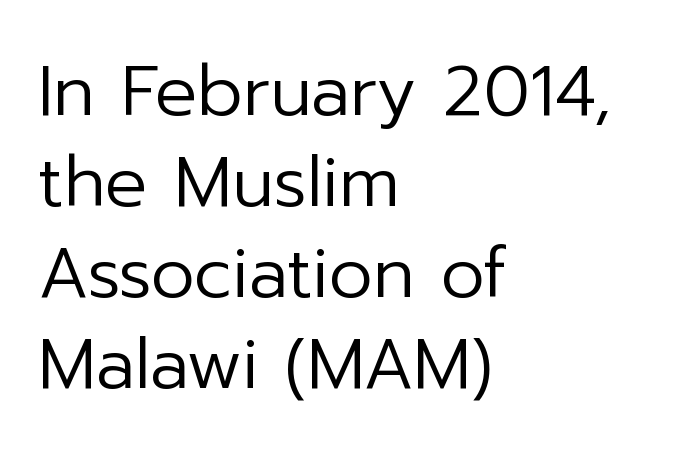
{"serif": "no", "italic": "no", "bold": "no", "weight": "regular", "width": "normal", "stroke_contrast": "low", "x_height": "medium", "monospaced": "no", "underline": "no", "align": "left", "line_spacing": "normal", "line_spacing_ratio": 1.3, "letter_spacing": "normal", "letter_spacing_em": 0.0, "glyph_px": 70}
